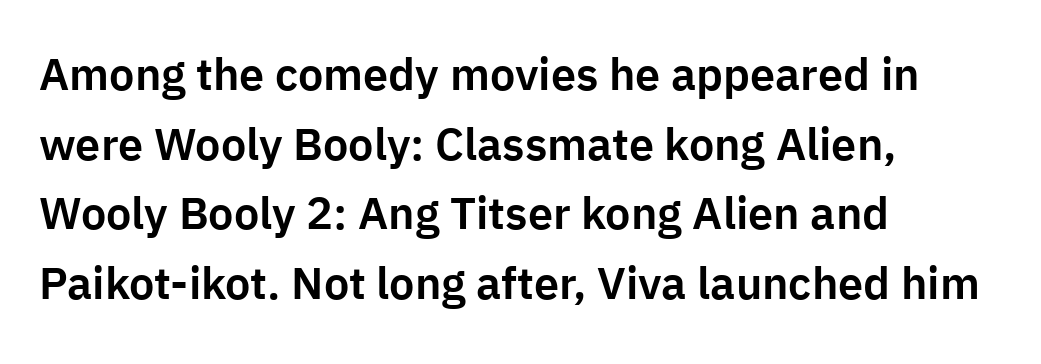
This sample has the flowing, uneven cadence of proportional lettering. Typographically, this falls in the sans-serif category. Regular leading. The axis of the letterforms is exactly vertical. The text block is weighted toward the left margin, trailing off unevenly rightward. A typesetter would call this zero additional tracking.
